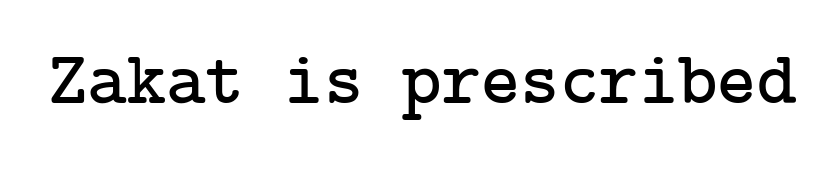
{"serif": "yes", "italic": "no", "width": "normal", "stroke_contrast": "low", "x_height": "medium", "underline": "no", "letter_spacing": "normal", "letter_spacing_em": 0.0, "glyph_px": 75}
